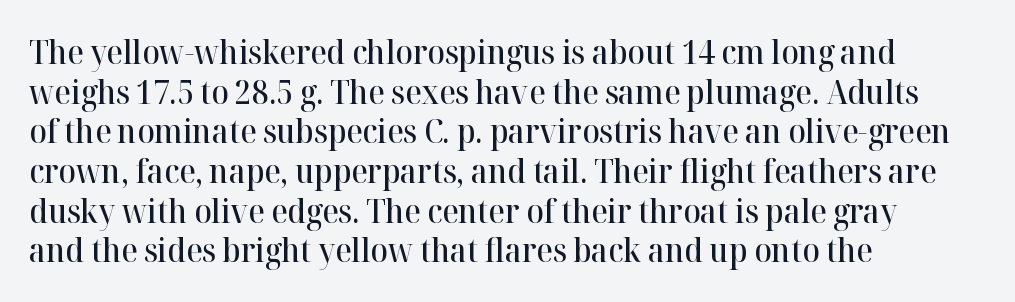
Q: Is the text bold? A: Semi-bold.
Q: Is the text italic (slanted)? A: No, it is upright.
Q: Is the typeface a serif or a sans-serif typeface? A: Serif.
Q: Is the text underlined? A: No.
Q: How is the paragraph aligned? A: Left-aligned.
Q: Is the spacing between letters normal or unusually wide? A: Normal.
Q: Width (condensed, normal, or wide)? A: Normal.
Q: Stroke contrast? A: High.
Q: x-height? A: Medium.
Q: Monospaced? A: No.
